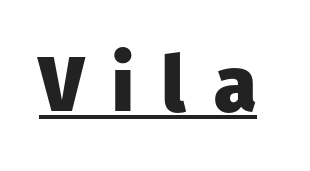
Q: Is the text bold? A: Yes.
Q: Is the text italic (slanted)? A: No, it is upright.
Q: Is the typeface a serif or a sans-serif typeface? A: Sans-serif.
Q: Is the text underlined? A: Yes.
Q: Is the spacing between letters normal or unusually wide? A: Unusually wide.
Q: Width (condensed, normal, or wide)? A: Normal.
Q: Stroke contrast? A: Low.
Q: x-height? A: Medium.
Q: Monospaced? A: No.
